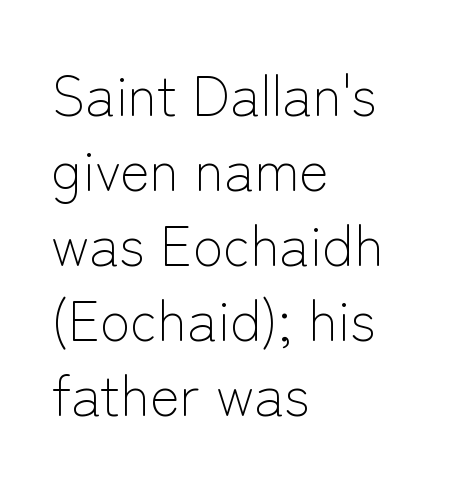
The image shows 56 px light sans-serif type, upright; set left-aligned, normal line spacing (1.34x), normal letter spacing, not underlined; low stroke contrast and a medium x-height.
